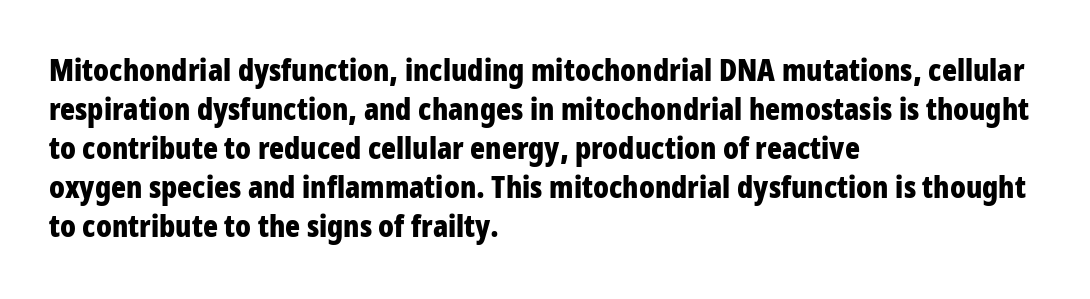
Q: Is the text bold? A: Yes.
Q: Is the text italic (slanted)? A: No, it is upright.
Q: Is the typeface a serif or a sans-serif typeface? A: Sans-serif.
Q: Is the text underlined? A: No.
Q: How is the paragraph aligned? A: Left-aligned.
Q: Is the spacing between letters normal or unusually wide? A: Normal.
Q: Is the spacing between lines tight, normal or loose? A: Normal.
Q: Width (condensed, normal, or wide)? A: Condensed.
Q: Stroke contrast? A: Low.
Q: x-height? A: Large.
Q: Monospaced? A: No.
